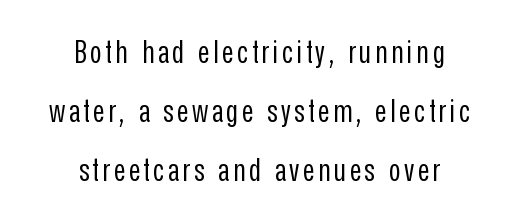
The image shows 32 px regular-weight, condensed sans-serif type, upright; set centered, line spacing 1.84x, not underlined; low stroke contrast and a medium x-height.
